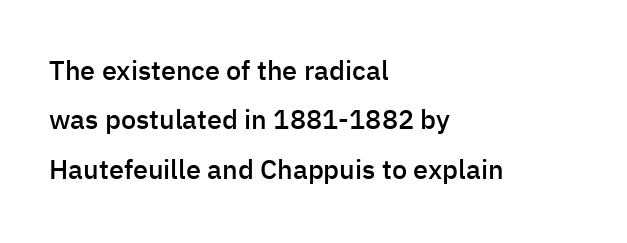
Q: Is the text bold? A: Semi-bold.
Q: Is the text italic (slanted)? A: No, it is upright.
Q: Is the text underlined? A: No.
Q: How is the paragraph aligned? A: Left-aligned.
Q: Is the spacing between letters normal or unusually wide? A: Normal.
